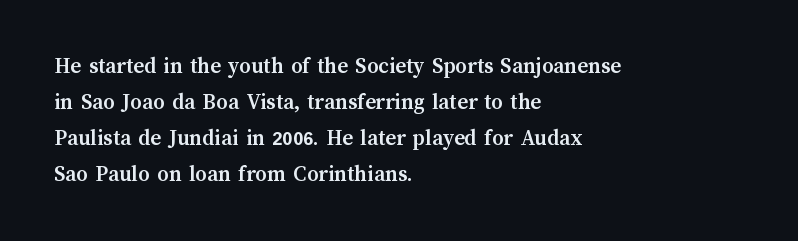
The image shows 23 px bold type, upright; set left-aligned, normal line spacing (1.57x), normal letter spacing, not underlined.
